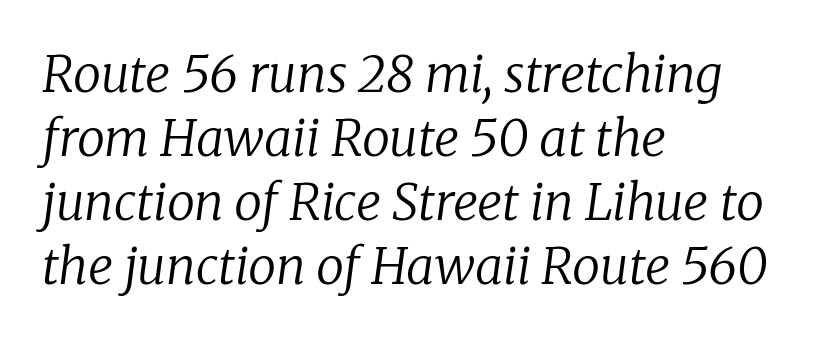
{"serif": "yes", "italic": "yes", "lean": "right", "slant_degrees": 8, "bold": "no", "weight": "regular", "width": "normal", "stroke_contrast": "low", "x_height": "medium", "monospaced": "no", "underline": "no", "align": "left", "line_spacing": "normal", "line_spacing_ratio": 1.28, "letter_spacing": "normal", "letter_spacing_em": 0.0, "glyph_px": 50}
